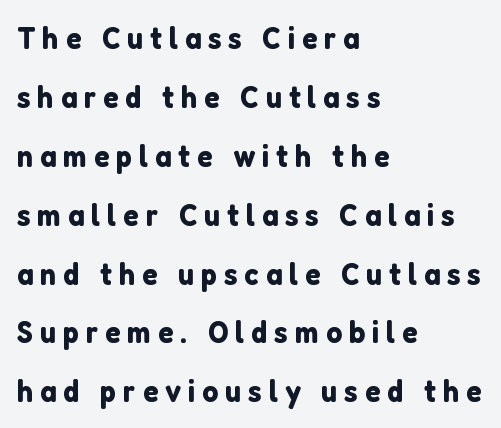
Underlining? Definitely not there. Someone cranked the tracking dial way up on this one. The designer went with a sans here, leaving each stem footless. The letters stand straight up with perfectly vertical stems. The setting favours the left margin, as ordinary paragraphs usually do. Do the characters align in a grid? No, the font is proportional.
